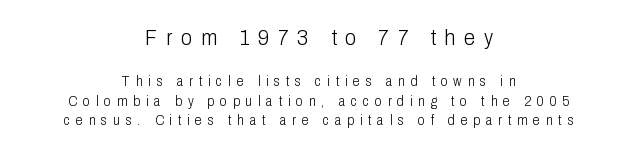
Style check: upright. The font is comparable to plain body text, perhaps lighter. Regular leading. Letter spacing: wide.
